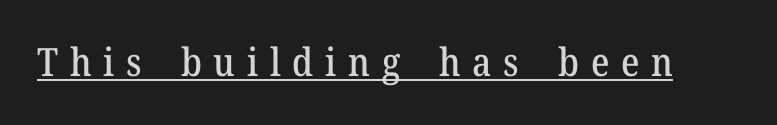
The image shows 39 px serif type, upright; set unusually wide letter spacing (+0.3 em), underlined; medium stroke contrast and a medium x-height.
